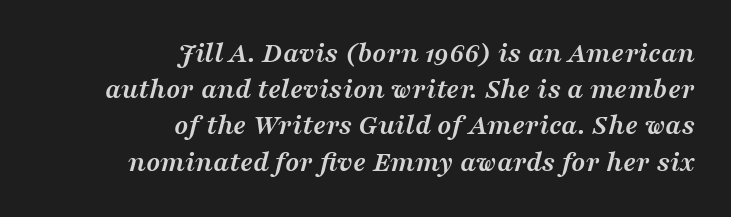
{"serif": "yes", "italic": "yes", "lean": "right", "slant_degrees": 16, "bold": "yes", "weight": "semibold", "width": "wide", "stroke_contrast": "medium", "x_height": "medium", "monospaced": "no", "underline": "no", "align": "right", "line_spacing": "normal", "line_spacing_ratio": 1.25, "letter_spacing": "normal", "letter_spacing_em": 0.0, "glyph_px": 29}
